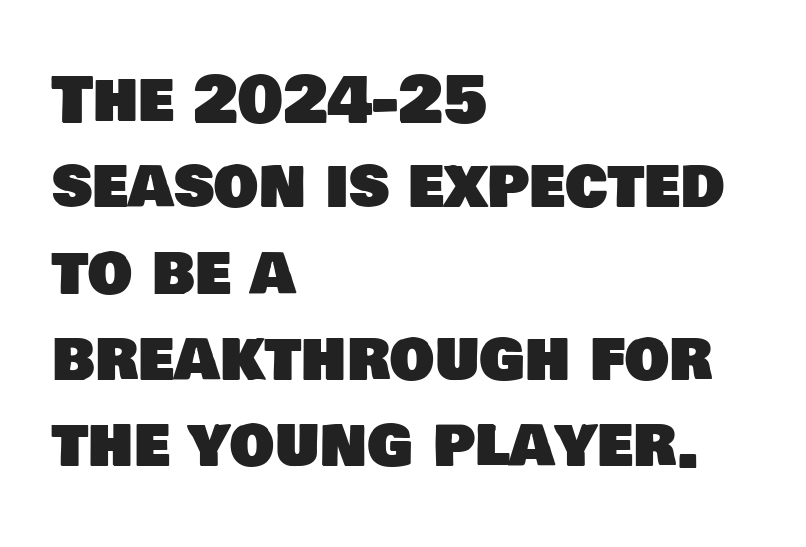
This block has exactly the height ordinary leading produces. Just letters on the line, the space beneath them empty. The lines are quadded left. Characters follow at the spacing the type designer built in. You could not count columns in this text — the font is proportionally spaced.
